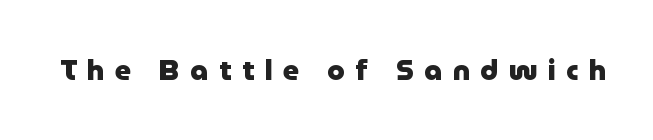
Q: Is the text bold? A: Yes.
Q: Is the text italic (slanted)? A: No, it is upright.
Q: Is the typeface a serif or a sans-serif typeface? A: Sans-serif.
Q: Is the text underlined? A: No.
Q: Is the spacing between letters normal or unusually wide? A: Unusually wide.
Q: Width (condensed, normal, or wide)? A: Normal.
Q: Stroke contrast? A: Low.
Q: x-height? A: Medium.
Q: Monospaced? A: No.
